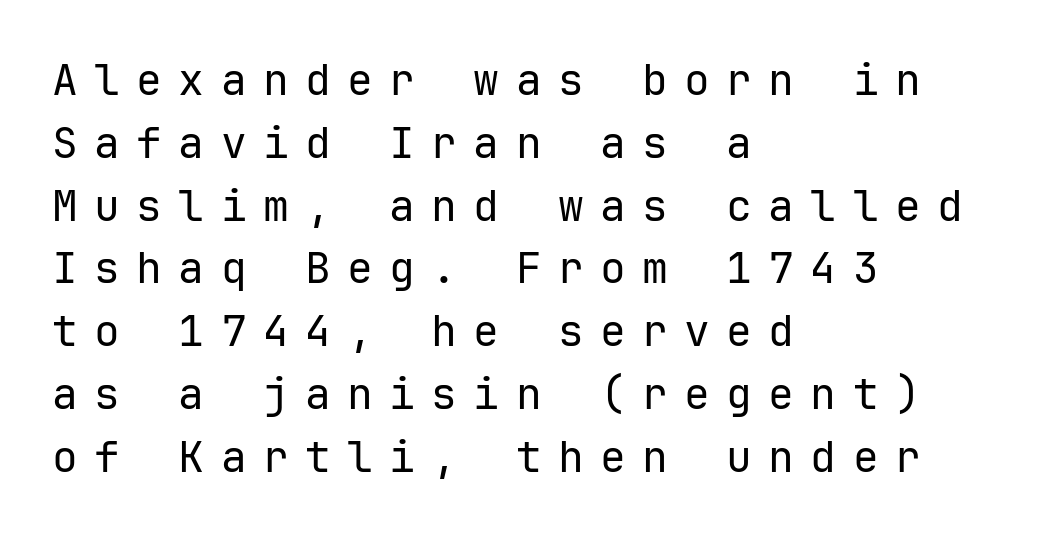
The image shows 43 px regular-weight sans-serif type, upright, monospaced; set left-aligned, normal line spacing (1.46x), unusually wide letter spacing (+0.38 em), not underlined; low stroke contrast and a medium x-height.
